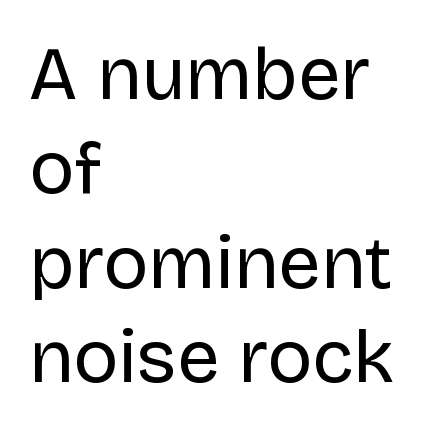
Is the letter spacing exaggerated? No — it looks like the ordinary default. The font is comparable to plain body text, perhaps lighter. This sample has the flowing, uneven cadence of proportional lettering. The font family rendered here belongs to the sans-serif group. The lettering stays uniformly vertical, giving the passage a roman look.
